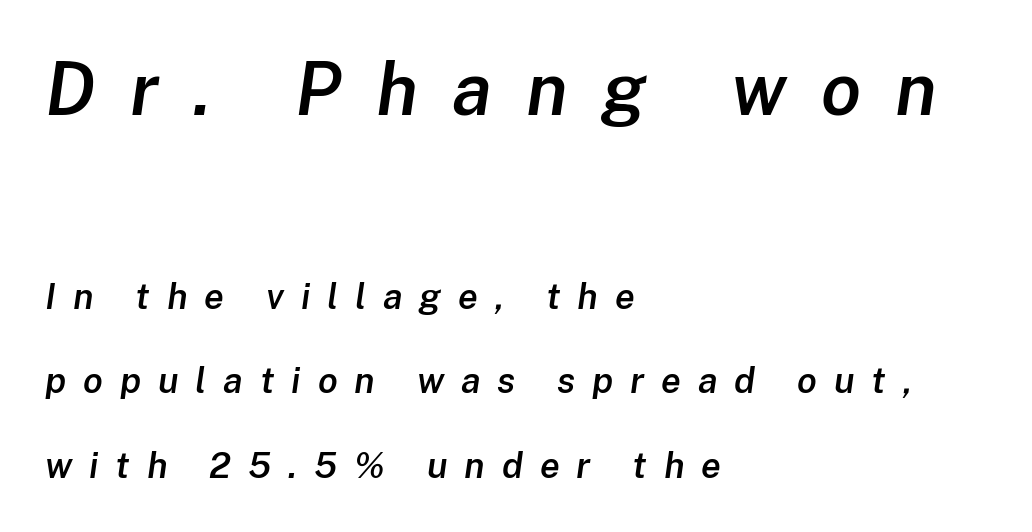
The image shows 73 px semibold type, italic (leaning right); set left-aligned, loose line spacing (2.34x), unusually wide letter spacing (+0.47 em), not underlined; the first (top) block is 2.03x larger; low stroke contrast and a medium x-height.
